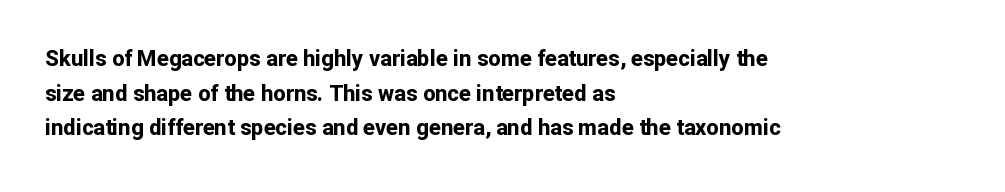
{"italic": "no", "bold": "yes", "underline": "no", "align": "left", "line_spacing": "normal", "line_spacing_ratio": 1.57, "letter_spacing": "normal", "letter_spacing_em": 0.0, "glyph_px": 22}
